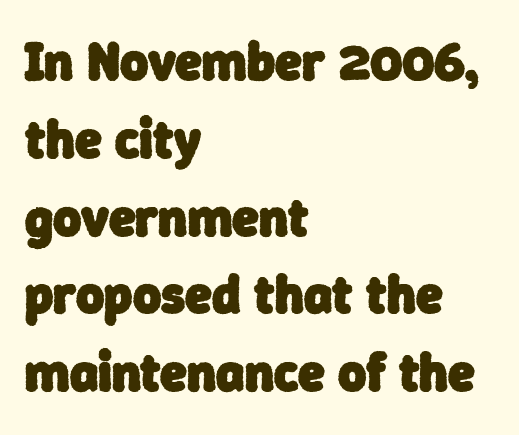
The image shows 54 px heavy sans-serif type; set left-aligned, normal line spacing (1.44x), normal letter spacing, not underlined; low stroke contrast and a medium x-height.
